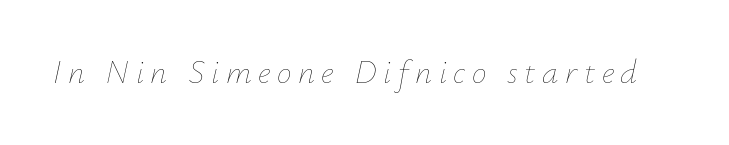
The letters advance in unequal steps, a hallmark of proportional type. Here the glyphs are tracked loosely, breaking word shapes into spaced letters. Looking at the ascenders, they clearly lean. The letterforms sit at book weight or below. Clear beneath every line of the passage.
